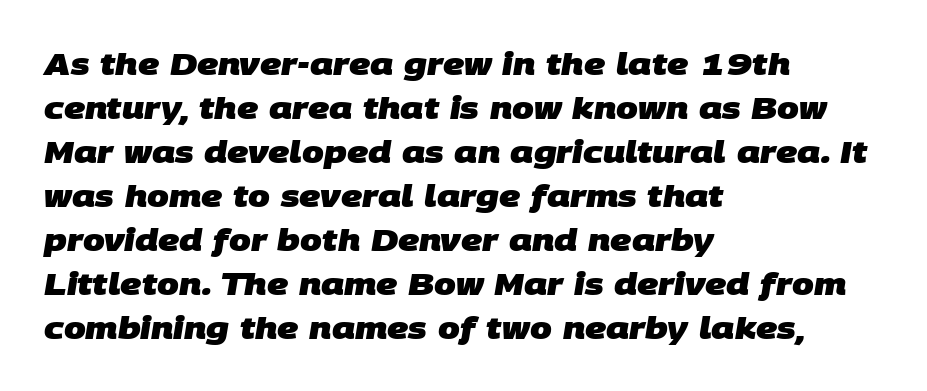
The rendering uses a bold face; every stroke is thick and dark. Proportional: the letters do not fall into vertical columns. Alignment: flush left. Characters follow at the spacing the type designer built in. In terms of letterform style, serifs are entirely absent. The space directly below the letters is spotless.
